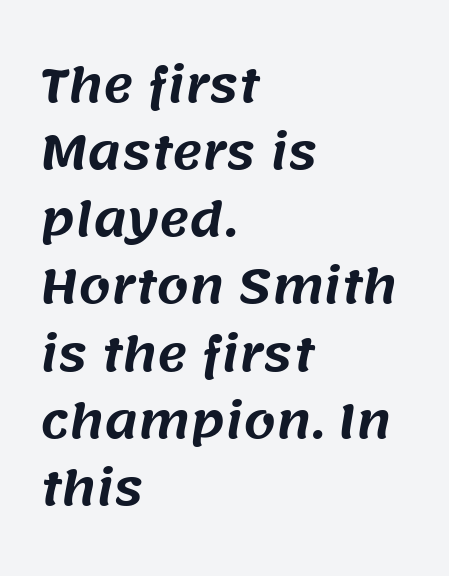
Q: Is the typeface a serif or a sans-serif typeface? A: Sans-serif.
Q: Is the text underlined? A: No.
Q: How is the paragraph aligned? A: Left-aligned.
Q: Is the spacing between letters normal or unusually wide? A: Normal.
Q: Is the spacing between lines tight, normal or loose? A: Normal.
Q: Width (condensed, normal, or wide)? A: Normal.
Q: Stroke contrast? A: Medium.
Q: x-height? A: Large.
Q: Monospaced? A: No.
